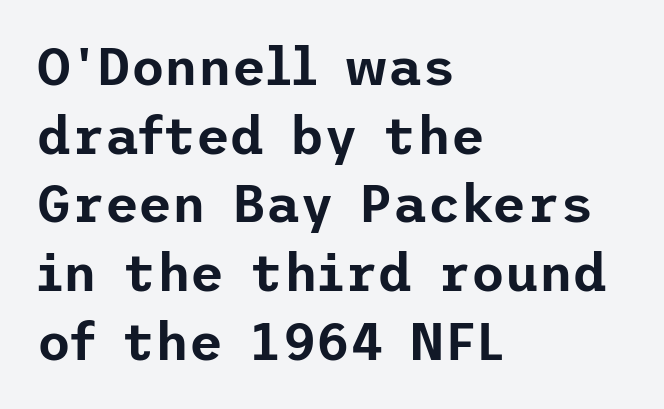
To sum up the face: it is a sans, with no serifs. Unmarked baselines from the first word to the last. The specimen reads as upright at a glance. Leftover space on each line is placed entirely after the last word. The line texture is even and compact thanks to regular tracking.
